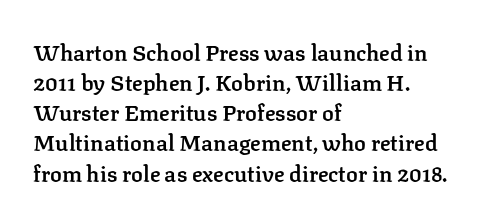
The image shows 22 px text type, upright; set left-aligned, normal line spacing (1.37x), normal letter spacing, not underlined.
